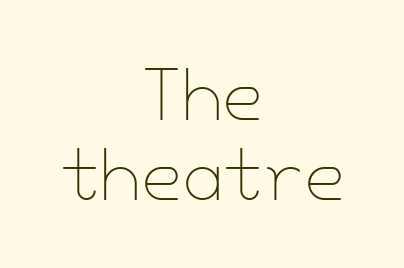
Q: Is the text bold? A: No.
Q: Is the text italic (slanted)? A: No, it is upright.
Q: Is the text underlined? A: No.
Q: How is the paragraph aligned? A: Centered.
Q: Is the spacing between letters normal or unusually wide? A: Normal.
Q: Width (condensed, normal, or wide)? A: Normal.
Q: Stroke contrast? A: Low.
Q: x-height? A: Small.
